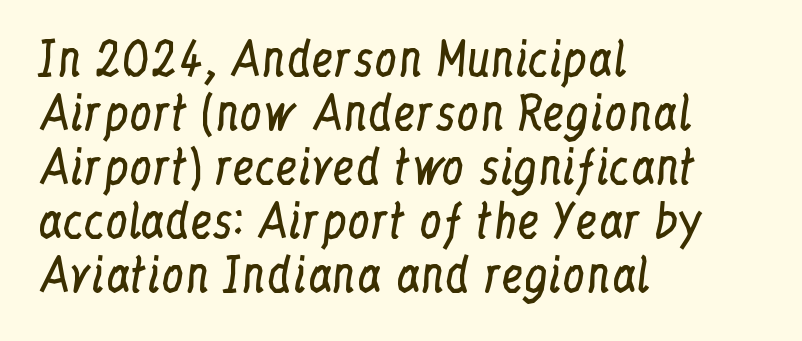
The foot of each line stays bare and open. Proportional: the letters do not fall into vertical columns. Short note: letters normally spaced. Vertical stems look standard width or narrower in stroke. To sum up the face: it has serifs.
